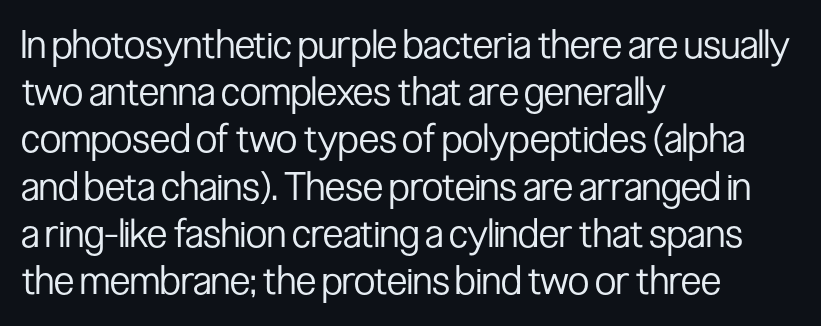
Q: Is the text bold? A: No.
Q: Is the text italic (slanted)? A: No, it is upright.
Q: Is the typeface a serif or a sans-serif typeface? A: Sans-serif.
Q: Is the text underlined? A: No.
Q: How is the paragraph aligned? A: Left-aligned.
Q: Is the spacing between letters normal or unusually wide? A: Normal.
Q: Width (condensed, normal, or wide)? A: Condensed.
Q: Stroke contrast? A: Low.
Q: x-height? A: Medium.
Q: Monospaced? A: No.
